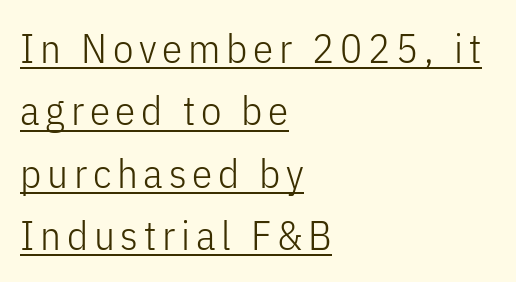
Q: Is the text bold? A: No.
Q: Is the text italic (slanted)? A: No, it is upright.
Q: Is the typeface a serif or a sans-serif typeface? A: Sans-serif.
Q: Is the text underlined? A: Yes.
Q: How is the paragraph aligned? A: Left-aligned.
Q: Is the spacing between lines tight, normal or loose? A: Normal.
Q: Width (condensed, normal, or wide)? A: Condensed.
Q: Stroke contrast? A: Low.
Q: x-height? A: Medium.
Q: Monospaced? A: No.
